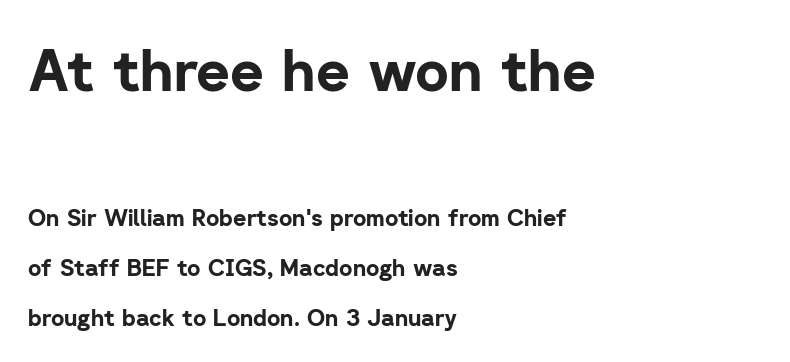
{"serif": "no", "italic": "no", "bold": "yes", "weight": "bold", "width": "normal", "stroke_contrast": "low", "x_height": "medium", "monospaced": "no", "underline": "no", "align": "left", "line_spacing": "loose", "line_spacing_ratio": 2.18, "letter_spacing": "normal", "letter_spacing_em": 0.0, "larger_block": "first", "size_ratio": 2.52, "glyph_px": 58}
